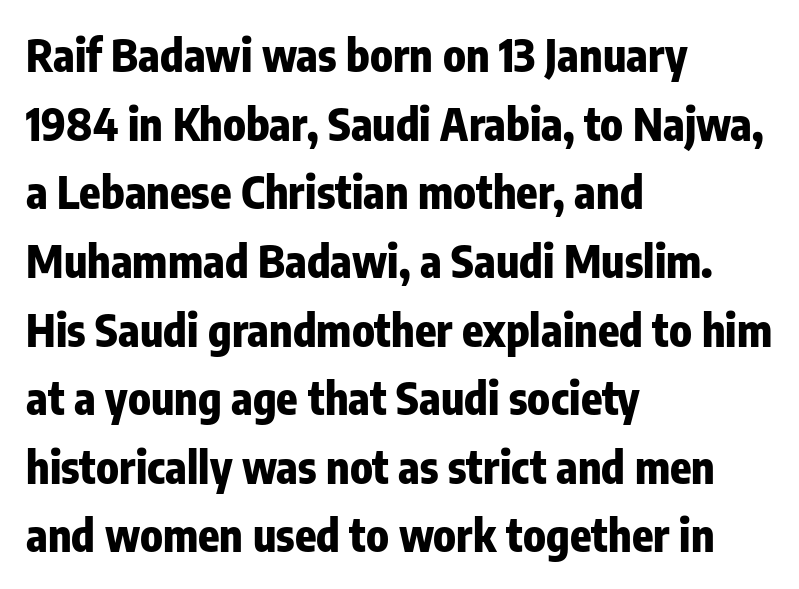
Q: Is the text bold? A: Yes.
Q: Is the text italic (slanted)? A: No, it is upright.
Q: Is the typeface a serif or a sans-serif typeface? A: Sans-serif.
Q: Is the text underlined? A: No.
Q: How is the paragraph aligned? A: Left-aligned.
Q: Is the spacing between letters normal or unusually wide? A: Normal.
Q: Is the spacing between lines tight, normal or loose? A: Normal.
Q: Width (condensed, normal, or wide)? A: Condensed.
Q: Stroke contrast? A: Low.
Q: x-height? A: Medium.
Q: Monospaced? A: No.
